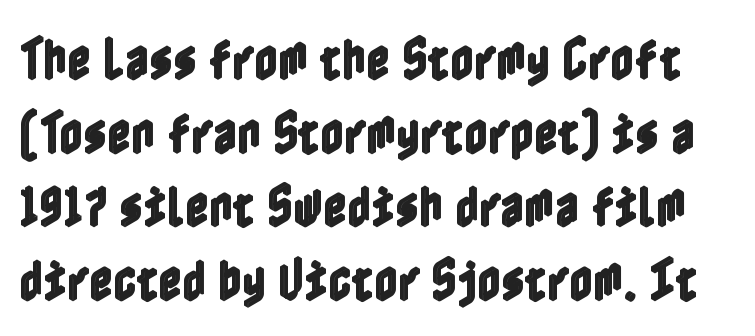
Q: Is the text italic (slanted)? A: No, it is upright.
Q: Is the text underlined? A: No.
Q: Is the spacing between letters normal or unusually wide? A: Normal.
Q: Is the spacing between lines tight, normal or loose? A: Normal.
Q: Width (condensed, normal, or wide)? A: Condensed.
Q: x-height? A: Medium.
